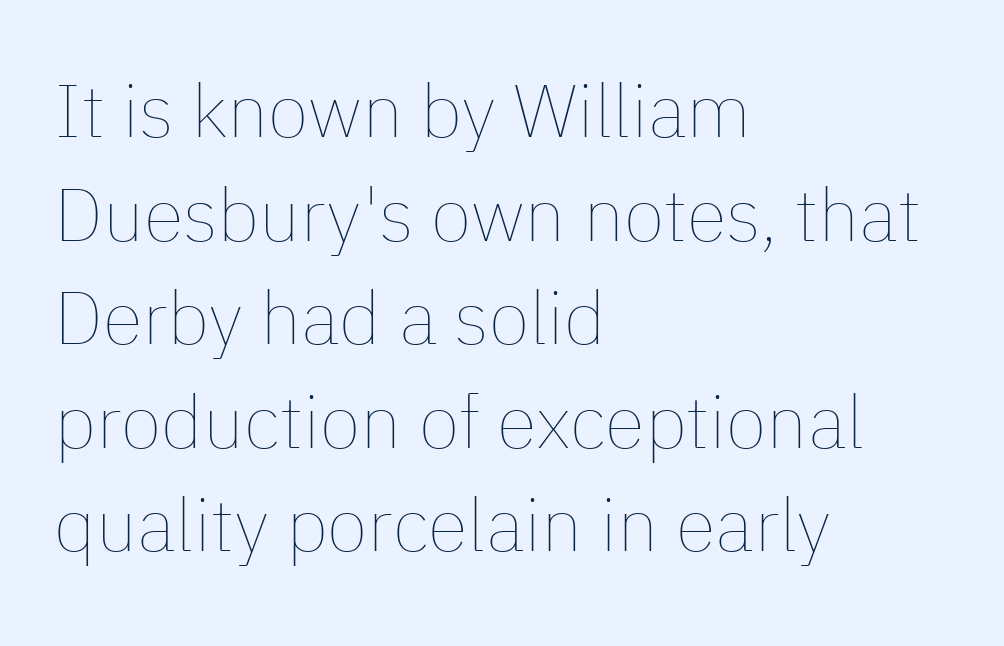
Do the characters align in a grid? No, the font is proportional. The typesetter chose a ragged-right arrangement here. Does the lettering tilt? It doesn't — this is upright. Leading: standard. The cut favours lightness, reaching ordinary text weight at its darkest. Tracking here is standard; glyphs follow each other at the usual distance.
